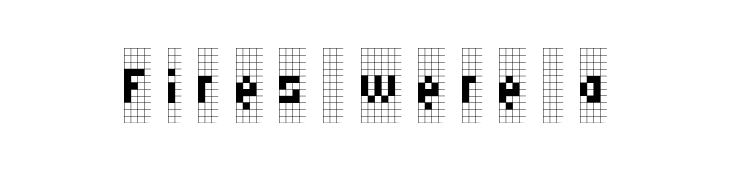
The image shows 74 px regular-weight, condensed serif type, upright; set unusually wide letter spacing (+0.23 em), not underlined; low stroke contrast and a large x-height.
